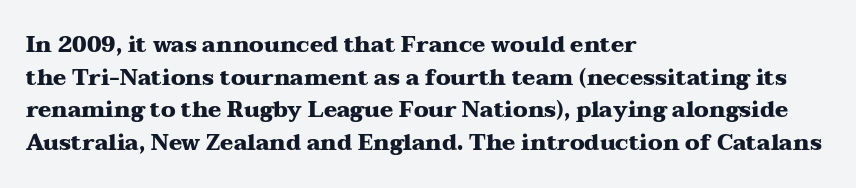
Q: Is the text bold? A: Yes.
Q: Is the text italic (slanted)? A: No, it is upright.
Q: Is the text underlined? A: No.
Q: How is the paragraph aligned? A: Left-aligned.
Q: Is the spacing between letters normal or unusually wide? A: Normal.
Q: Is the spacing between lines tight, normal or loose? A: Normal.
